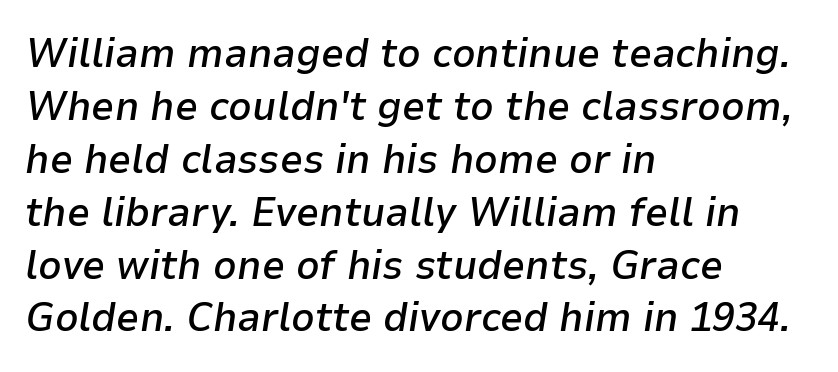
{"italic": "yes", "lean": "right", "slant_degrees": 9, "bold": "semi", "weight": "semibold", "width": "normal", "stroke_contrast": "low", "x_height": "medium", "monospaced": "no", "underline": "no", "align": "left", "line_spacing": "normal", "line_spacing_ratio": 1.29, "letter_spacing": "normal", "letter_spacing_em": 0.0, "glyph_px": 41}
